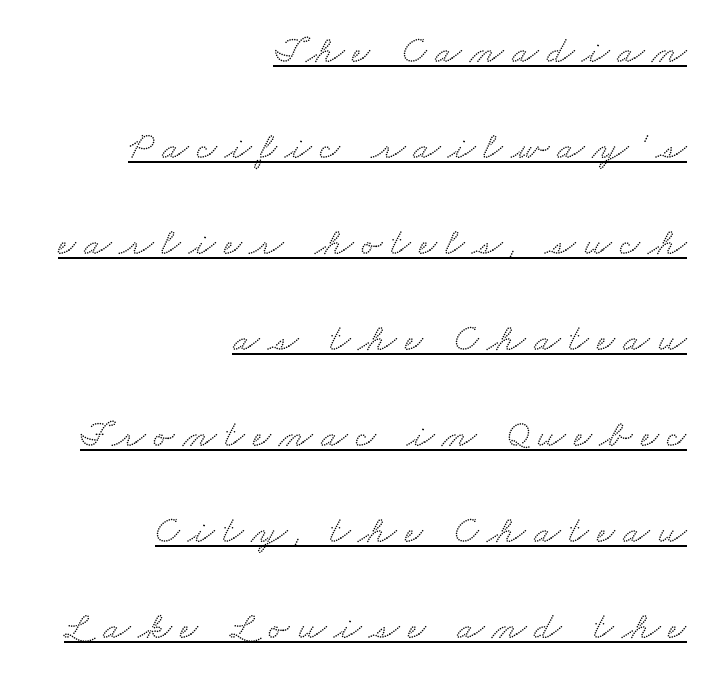
The leading is generous, giving the passage an open texture. Casual observation: everything's shoved over to the right. Quick note: underline on. The tracking reads as deliberately expanded to a designer's eye.
